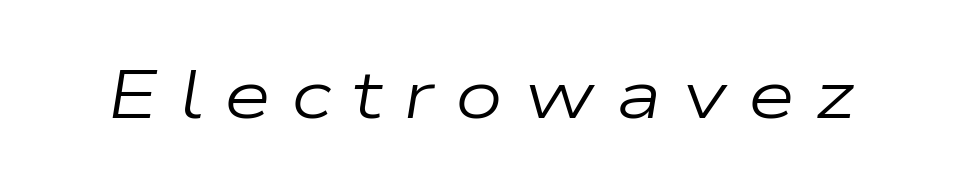
The image shows 68 px regular-weight, wide type, italic (leaning right); set unusually wide letter spacing (+0.31 em), not underlined; low stroke contrast and a medium x-height.
